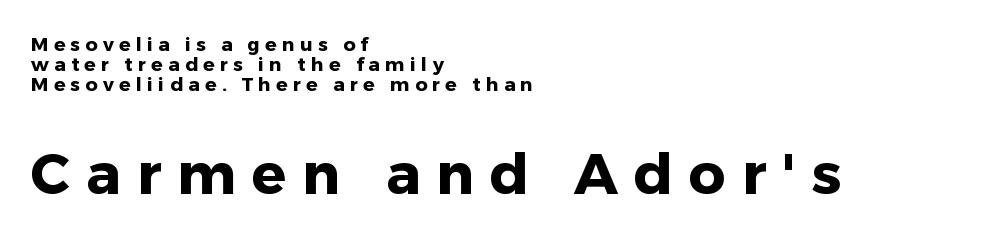
Q: Is the text bold? A: Yes.
Q: Is the text italic (slanted)? A: No, it is upright.
Q: Is the typeface a serif or a sans-serif typeface? A: Sans-serif.
Q: Is the text underlined? A: No.
Q: How is the paragraph aligned? A: Left-aligned.
Q: Is the spacing between letters normal or unusually wide? A: Unusually wide.
Q: Is the spacing between lines tight, normal or loose? A: Tight.
Q: Which block of text is set in a larger size, the first (top) or the second (bottom)? A: The second (bottom) one.
Q: Width (condensed, normal, or wide)? A: Normal.
Q: Stroke contrast? A: Low.
Q: x-height? A: Medium.
Q: Monospaced? A: No.
